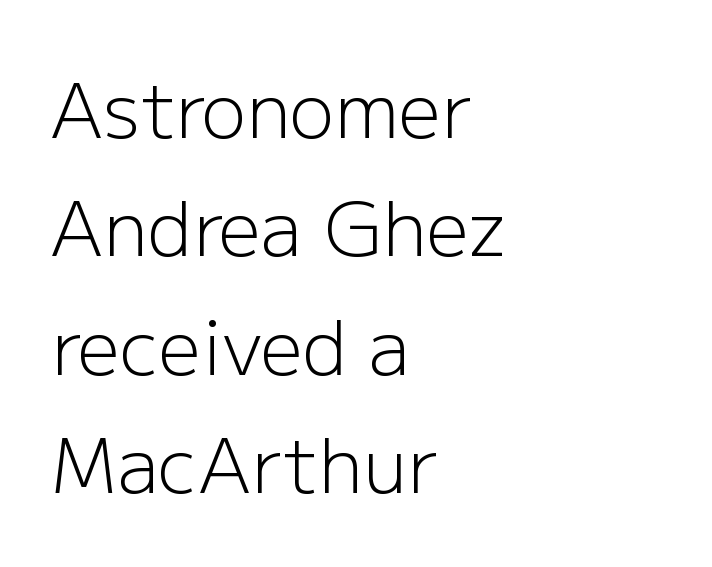
Posture: vertical. Nothing sits at the stroke ends, so this counts as sans-serif. Summary of weight: not heavy and not bold. Nobody touched the tracking dial on this one.
